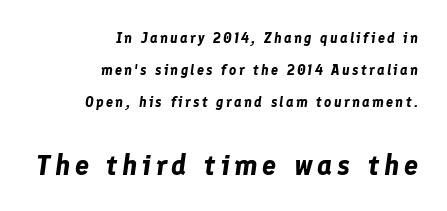
The specimen omits any rule beneath the text block's lines. Regarding leading, the lines here are spaced well apart. You could not count columns in this text — the font is proportionally spaced. Strong, thick strokes mark this as bold type.
